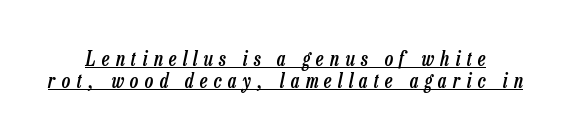
The image shows 20 px text type, italic (leaning right); set tight line spacing (1.09x), unusually wide letter spacing (+0.32 em), underlined.
